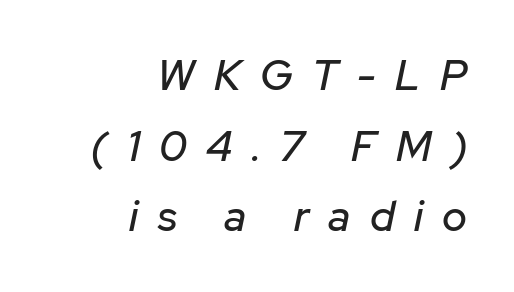
Layout note: lines flush right. Unmarked baselines from the first word to the last. The letters advance in unequal steps, a hallmark of proportional type. Successive baselines arrive at the customary interval. Tracking value appears strongly positive — letters spread wide. This is oblique type, the kind used for emphasis or titles.
